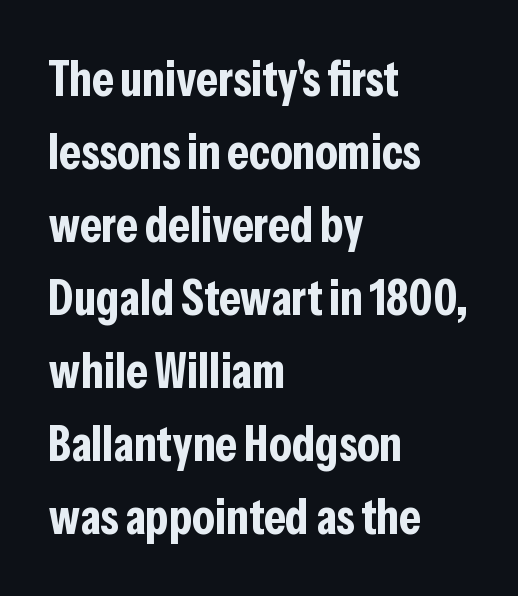
Q: Is the text bold? A: Yes.
Q: Is the text italic (slanted)? A: No, it is upright.
Q: Is the typeface a serif or a sans-serif typeface? A: Sans-serif.
Q: Is the text underlined? A: No.
Q: How is the paragraph aligned? A: Left-aligned.
Q: Is the spacing between letters normal or unusually wide? A: Normal.
Q: Is the spacing between lines tight, normal or loose? A: Normal.
Q: Width (condensed, normal, or wide)? A: Condensed.
Q: Stroke contrast? A: Low.
Q: x-height? A: Medium.
Q: Monospaced? A: No.
